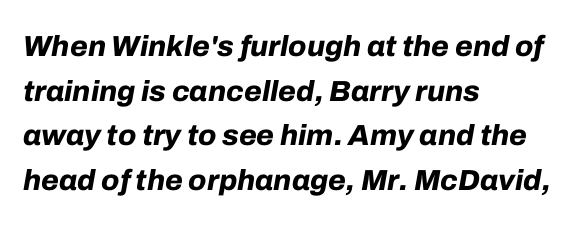
The image shows 29 px bold type, italic (leaning right); set left-aligned, normal line spacing (1.54x), normal letter spacing, not underlined; low stroke contrast and a medium x-height.
